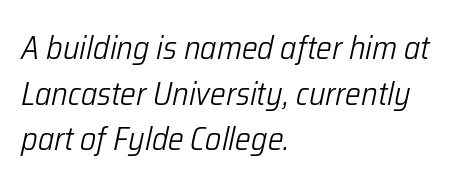
{"italic": "yes", "lean": "right", "slant_degrees": 12, "bold": "no", "weight": "light", "width": "condensed", "stroke_contrast": "low", "x_height": "medium", "monospaced": "no", "underline": "no", "align": "left", "line_spacing": "normal", "line_spacing_ratio": 1.38, "letter_spacing": "normal", "letter_spacing_em": 0.0, "glyph_px": 33}
